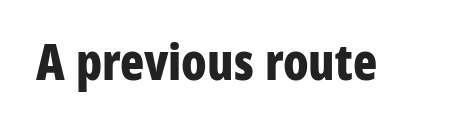
Every character sits straight up, as roman type does. Anything drawn beneath the words? Only blank space. Typographic density is high because the face is bold. Glyph-to-glyph distance matches everyday printed text. Do the characters align in a grid? No, the font is proportional.
